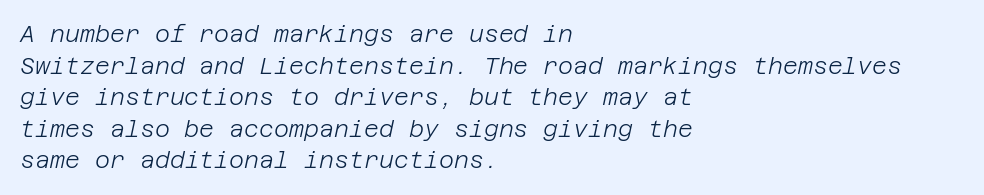
The image shows 23 px text type, italic (leaning right); set left-aligned, normal line spacing (1.37x), normal letter spacing, not underlined.
